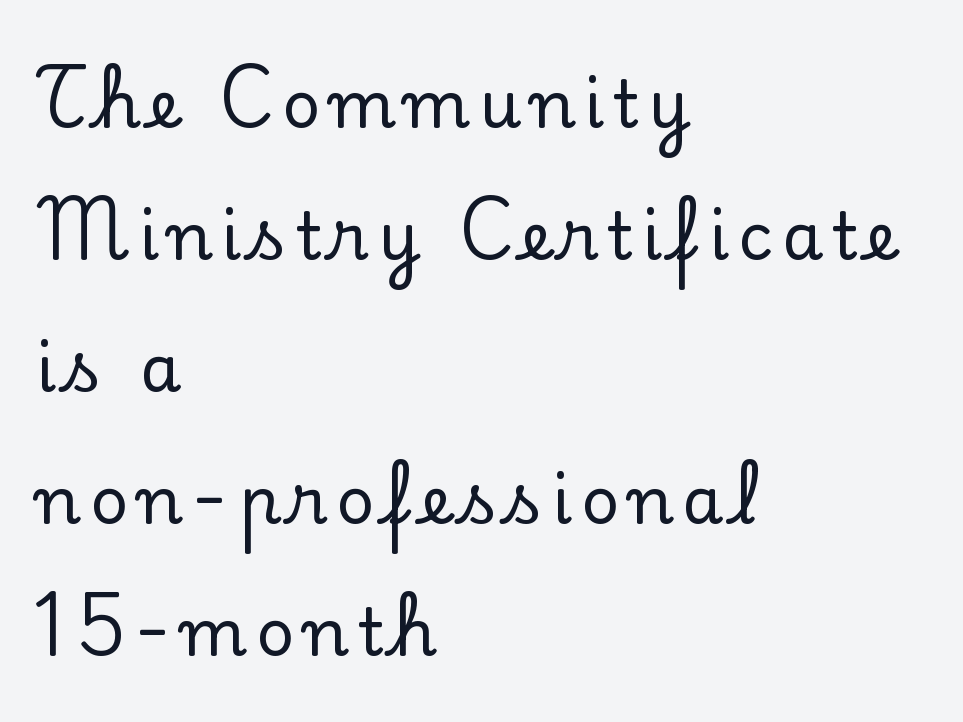
{"serif": "yes", "italic": "no", "width": "normal", "stroke_contrast": "low", "x_height": "small", "monospaced": "no", "underline": "no", "align": "left", "line_spacing": "loose", "line_spacing_ratio": 2.0, "glyph_px": 66}
